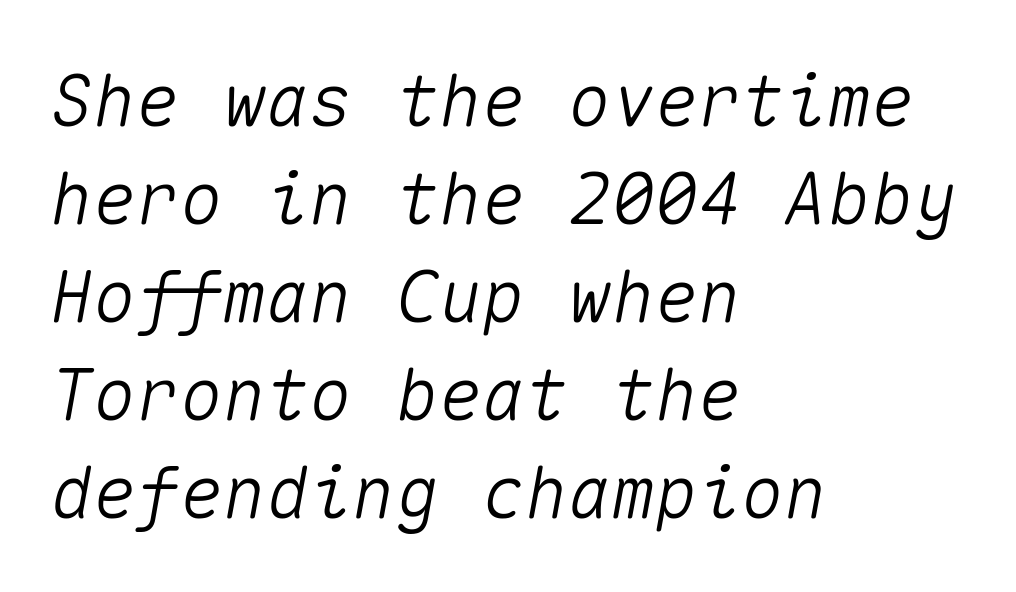
The image shows 72 px text type, italic (leaning right), monospaced; set left-aligned, normal line spacing (1.36x), normal letter spacing, not underlined; medium stroke contrast and a medium x-height.
